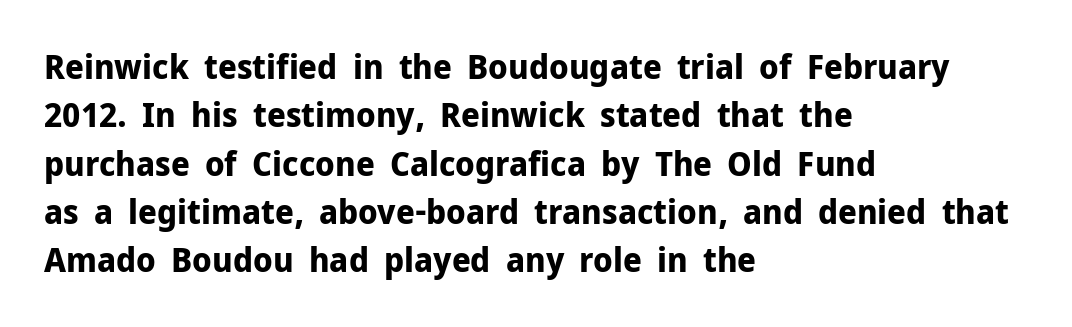
{"serif": "no", "italic": "no", "bold": "yes", "weight": "bold", "width": "normal", "stroke_contrast": "low", "x_height": "medium", "monospaced": "no", "underline": "no", "align": "left", "line_spacing": "normal", "line_spacing_ratio": 1.42, "letter_spacing": "normal", "letter_spacing_em": 0.0, "glyph_px": 34}
